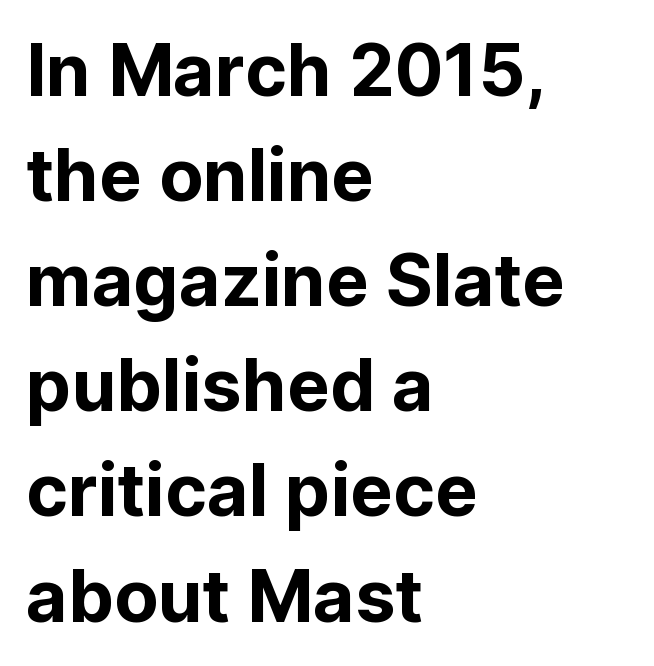
Posture: upright roman. In terms of letterspacing, this is plain default setting. The glyphs in this specimen are sans serif. Varying glyph widths throughout — classic text-font behaviour.
